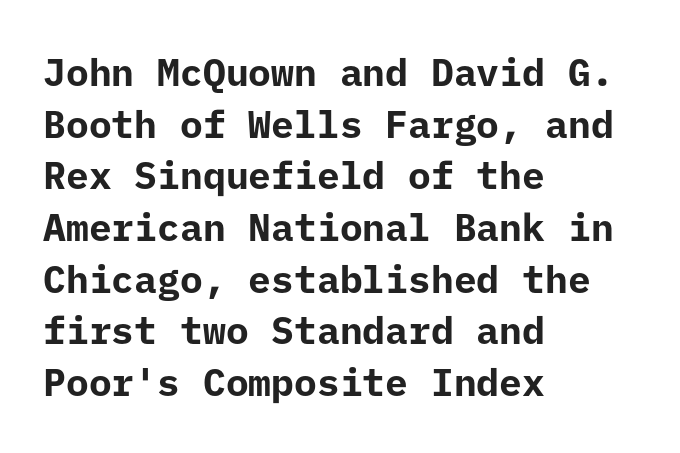
{"serif": "no", "italic": "no", "bold": "yes", "weight": "bold", "width": "normal", "stroke_contrast": "low", "x_height": "medium", "underline": "no", "align": "left", "line_spacing": "normal", "line_spacing_ratio": 1.36, "letter_spacing": "normal", "letter_spacing_em": 0.0, "glyph_px": 38}
